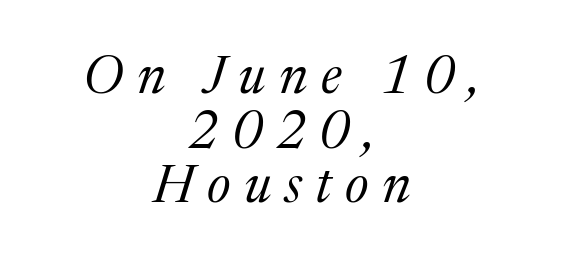
Proportional: the letters do not fall into vertical columns. Letter spacing: wide. Horizontal bands of white between lines are thin slivers. An italicized treatment has been applied to the whole sample. The passage shown is typeset with a serif family.
